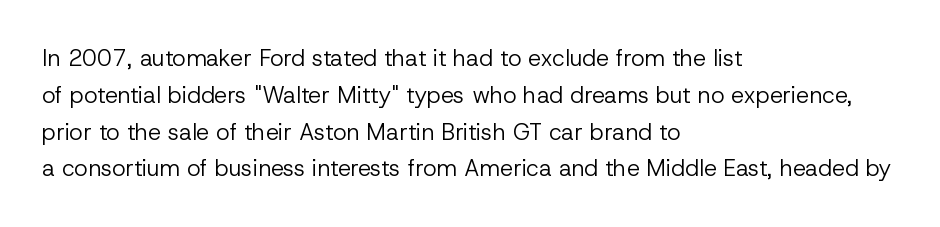
{"italic": "no", "bold": "no", "underline": "no", "align": "left", "line_spacing": "normal", "line_spacing_ratio": 1.6, "letter_spacing": "normal", "letter_spacing_em": 0.0, "glyph_px": 23}
